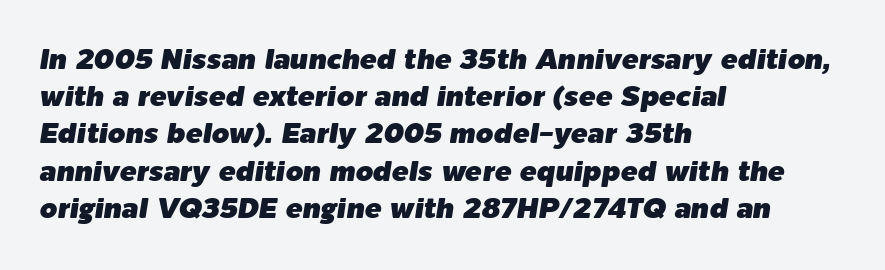
{"italic": "yes", "lean": "right", "slant_degrees": 9, "width": "normal", "stroke_contrast": "low", "x_height": "medium", "monospaced": "no", "underline": "no", "align": "left", "line_spacing": "normal", "line_spacing_ratio": 1.33, "letter_spacing": "normal", "letter_spacing_em": 0.0, "glyph_px": 28}
